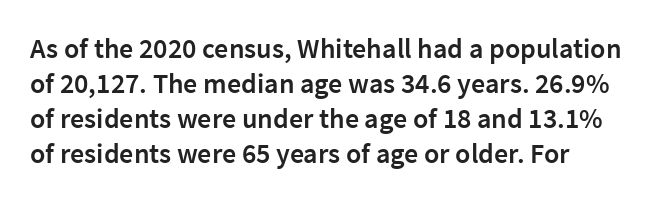
Designer's note — italics off, roman on. No feet cap the strokes, marking this as sans-serif type. A fair bit of extra ink — the face is semibold, not bold. Whoever set this chose a conventional vertical rhythm. Do the characters align in a grid? No, the font is proportional.
